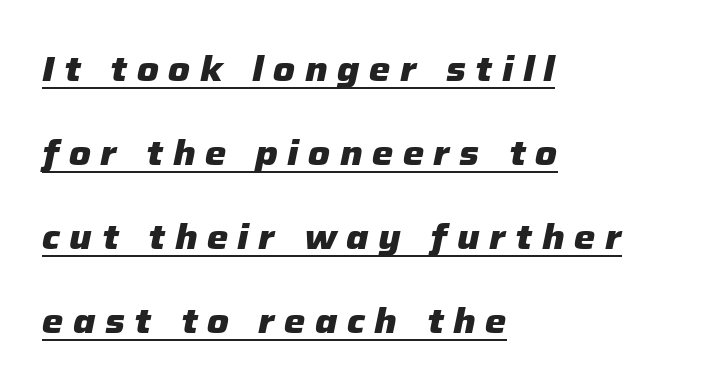
The image shows 34 px heavy type, italic (leaning right); set left-aligned, loose line spacing (2.47x), unusually wide letter spacing (+0.28 em), underlined; low stroke contrast and a medium x-height.
